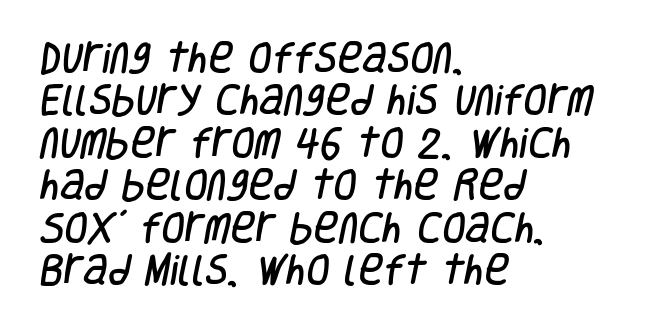
{"serif": "no", "width": "condensed", "stroke_contrast": "low", "x_height": "large", "monospaced": "no", "underline": "no", "align": "left", "line_spacing": "normal", "line_spacing_ratio": 1.25, "letter_spacing": "normal", "letter_spacing_em": 0.0, "glyph_px": 34}
